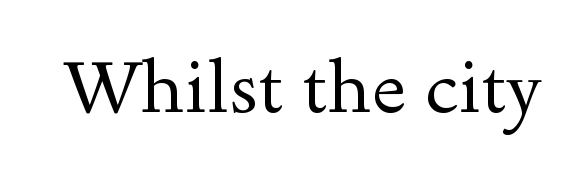
Q: Is the text bold? A: No.
Q: Is the text italic (slanted)? A: No, it is upright.
Q: Is the typeface a serif or a sans-serif typeface? A: Serif.
Q: Is the text underlined? A: No.
Q: Is the spacing between letters normal or unusually wide? A: Normal.
Q: Width (condensed, normal, or wide)? A: Wide.
Q: x-height? A: Small.
Q: Monospaced? A: No.
